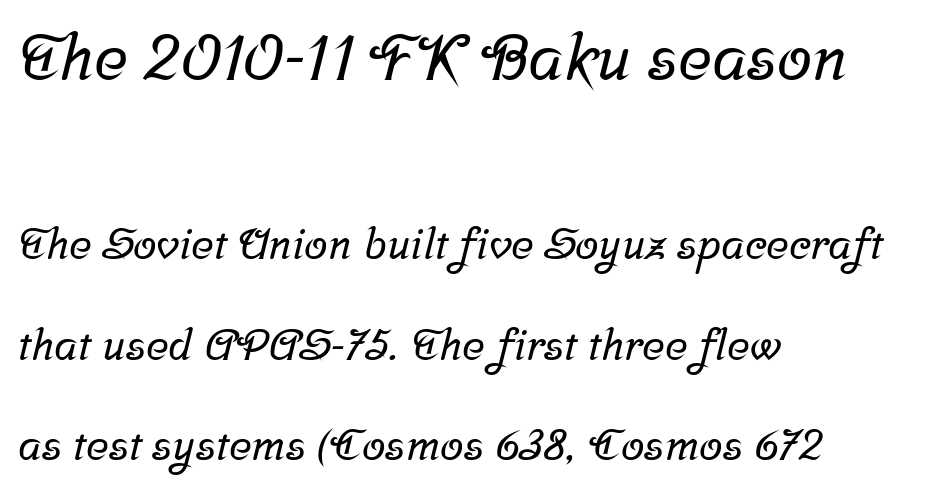
The image shows 64 px text type; set left-aligned, loose line spacing (2.33x), normal letter spacing, not underlined; the first (top) block is 1.49x larger; low stroke contrast and a medium x-height.
